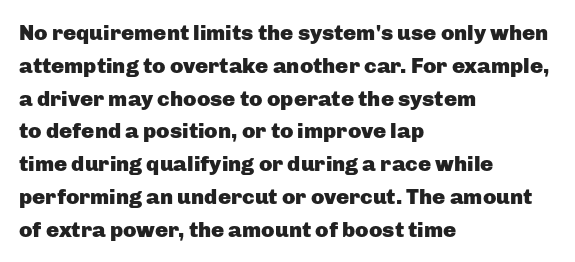
Q: Is the text bold? A: Yes.
Q: Is the text italic (slanted)? A: No, it is upright.
Q: Is the text underlined? A: No.
Q: How is the paragraph aligned? A: Left-aligned.
Q: Is the spacing between letters normal or unusually wide? A: Normal.
Q: Is the spacing between lines tight, normal or loose? A: Normal.
